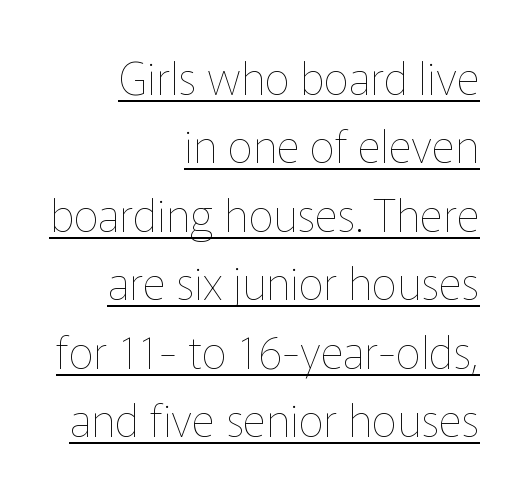
No chunkiness to these letters — they're not bold. What's the leading like? Ordinary, nothing unusual. The font's upright variant was chosen for this text. Honestly, the letter spacing is just normal — you wouldn't notice it. Beneath each row of characters lies a ruled line. If you drew a ruler down the right edge, every line would touch it.
